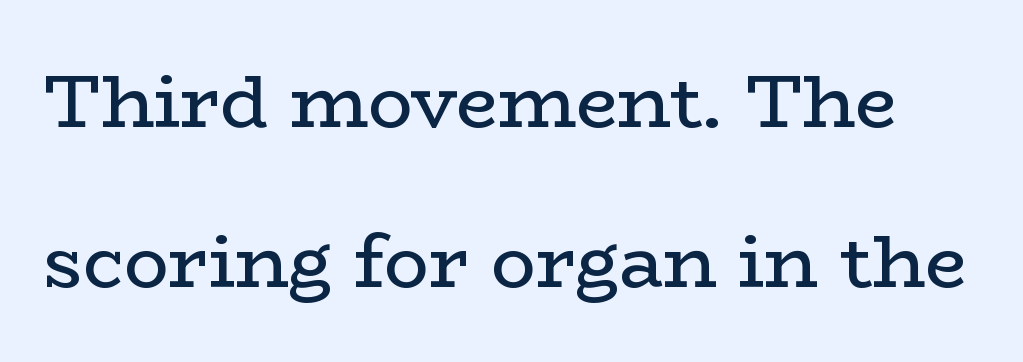
Q: Is the text bold? A: No.
Q: Is the text italic (slanted)? A: No, it is upright.
Q: Is the typeface a serif or a sans-serif typeface? A: Serif.
Q: Is the text underlined? A: No.
Q: Is the spacing between letters normal or unusually wide? A: Normal.
Q: Is the spacing between lines tight, normal or loose? A: Loose.
Q: Width (condensed, normal, or wide)? A: Wide.
Q: Stroke contrast? A: Low.
Q: x-height? A: Medium.
Q: Monospaced? A: No.
